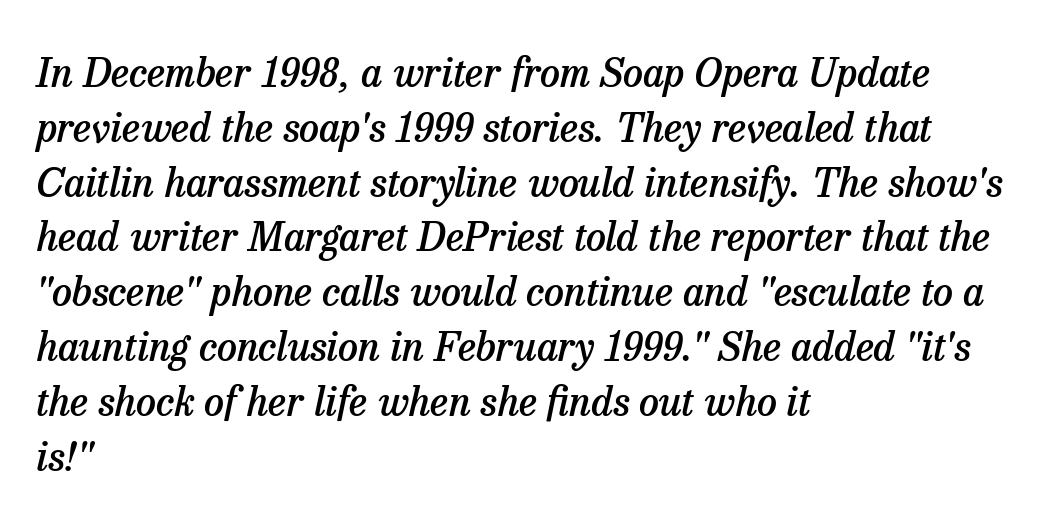
The lettering tilts uniformly, giving the passage an italic look. Font category for this specimen: serif. What weight is shown? A semibold, between regular and bold. Typeset ragged right — the left edge is the straight one. The letterforms sit shoulder to shoulder at normal distance. Clear beneath every line of the passage.
